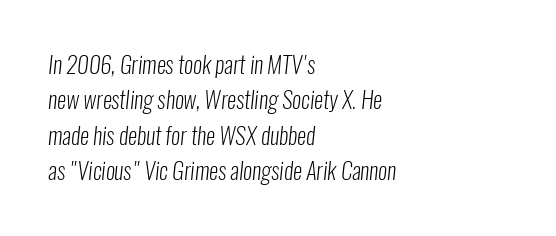
The image shows 23 px text type; set left-aligned, normal line spacing (1.54x), normal letter spacing, not underlined.
